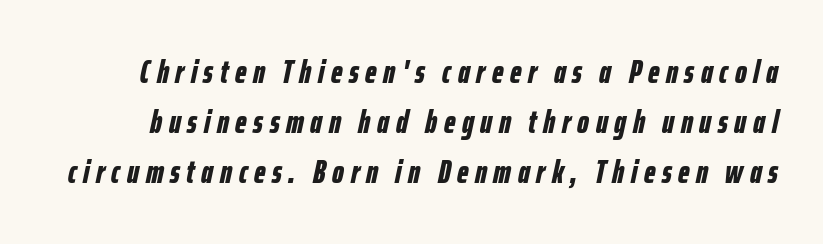
Q: Is the text bold? A: Yes.
Q: Is the text italic (slanted)? A: Yes, it leans right by about 12 degrees.
Q: Is the text underlined? A: No.
Q: Is the spacing between letters normal or unusually wide? A: Unusually wide.
Q: Is the spacing between lines tight, normal or loose? A: Normal.
Q: Width (condensed, normal, or wide)? A: Condensed.
Q: Stroke contrast? A: Low.
Q: x-height? A: Medium.
Q: Monospaced? A: No.
